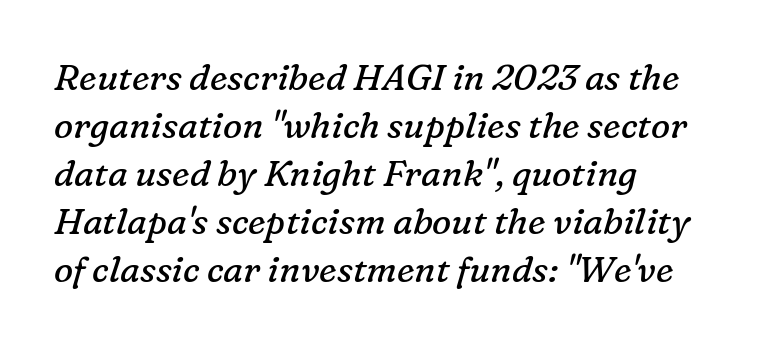
The passage is arranged the way most books set body copy — flush left. The passage shown stacks its lines at a standard gap. A clean baseline with only descenders dipping below it. Ink coverage per letter is moderate at most. Proportional: the letters do not fall into vertical columns. The typography opts for an oblique posture over an upright one.
